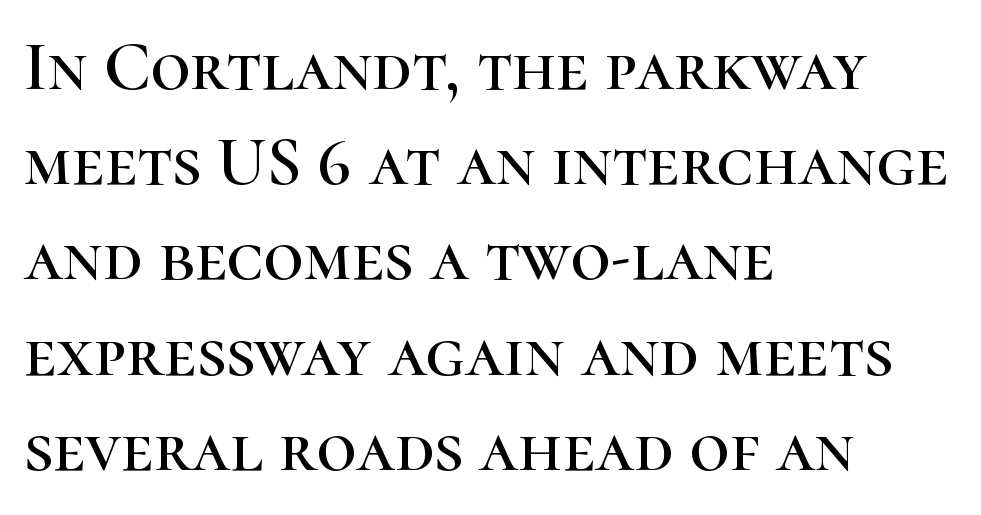
These lines are set flush left with a ragged right edge. Small tapered or slab feet sit at the stroke ends, so this counts as serif. Words float on clear page, feet unadorned. A typesetter would call this zero additional tracking. Rows of type keep a routine distance in the vertical direction. Here the designer chose a conventional face with non-uniform glyph widths.
